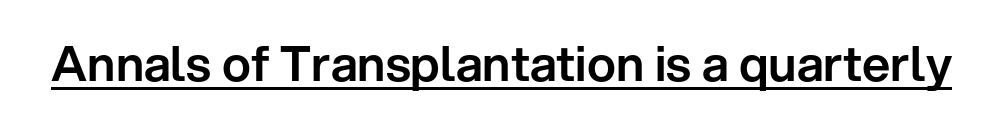
Notice how a bar underscores the lettering throughout. The gaps between neighbouring characters are ordinary and unremarkable. Looks like regular typesetting: each glyph gets only the width it needs. It's the straight-up-and-down kind of type. In terms of letterform style, serifs are entirely absent.
